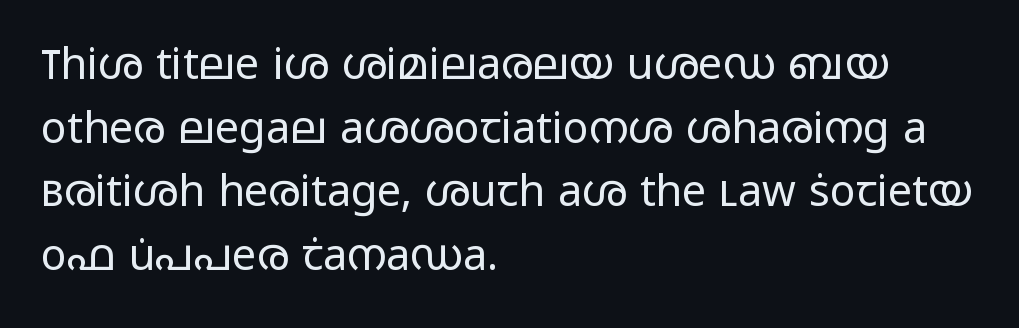
Q: Is the text bold? A: No.
Q: Is the text italic (slanted)? A: No, it is upright.
Q: Is the typeface a serif or a sans-serif typeface? A: Sans-serif.
Q: Is the text underlined? A: No.
Q: How is the paragraph aligned? A: Left-aligned.
Q: Is the spacing between letters normal or unusually wide? A: Normal.
Q: Is the spacing between lines tight, normal or loose? A: Normal.
Q: Width (condensed, normal, or wide)? A: Wide.
Q: Stroke contrast? A: Low.
Q: x-height? A: Medium.
Q: Monospaced? A: No.
